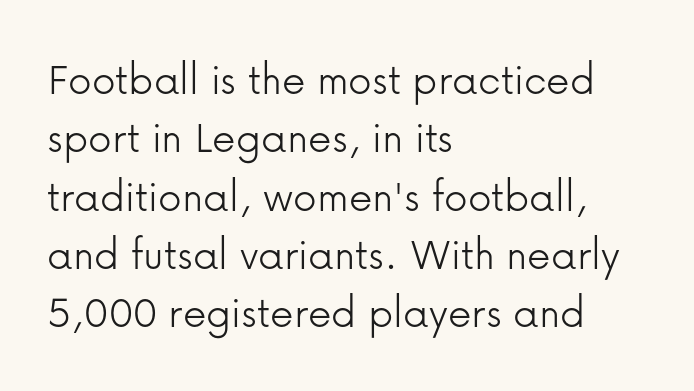
One-word summary of the alignment: left. Is the type heavy? It reads as light-to-regular instead. Ascenders rise straight up at ninety degrees. The zone under the glyphs is completely vacant.
